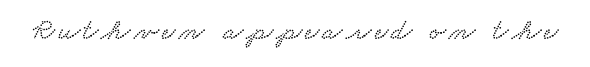
Descenders are the only things crossing below the line. I'd call this a serif setting — the letters wear small feet. Here the designer chose a conventional face with non-uniform glyph widths.
